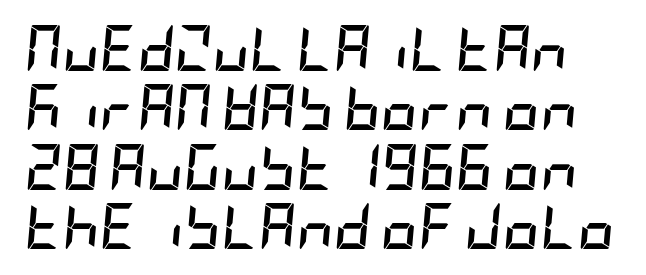
{"italic": "yes", "lean": "right", "slant_degrees": 5, "bold": "yes", "weight": "semibold", "width": "condensed", "stroke_contrast": "low", "x_height": "large", "underline": "no", "line_spacing": "normal", "line_spacing_ratio": 1.29, "letter_spacing": "normal", "letter_spacing_em": 0.0, "glyph_px": 46}
